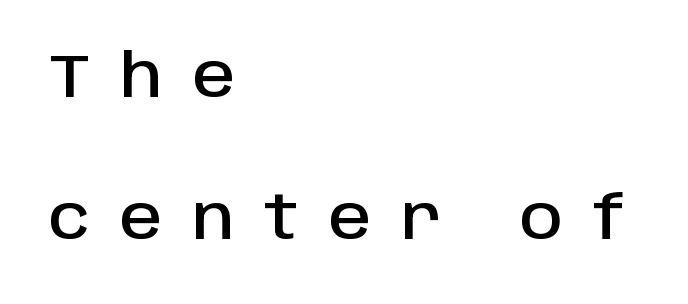
{"serif": "no", "italic": "no", "width": "normal", "stroke_contrast": "low", "x_height": "large", "monospaced": "no", "underline": "no", "align": "left", "line_spacing": "loose", "line_spacing_ratio": 2.37, "letter_spacing": "wide", "letter_spacing_em": 0.5, "glyph_px": 60}
